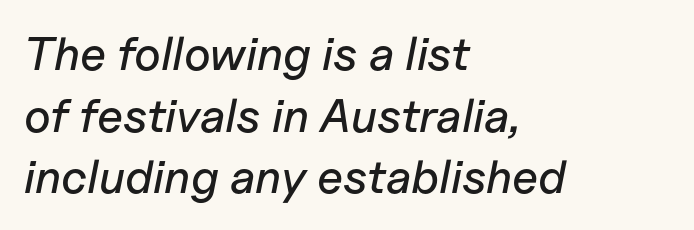
Observe the lean: these are italic letterforms. Nobody drew a line under any word here. This sample has the flowing, uneven cadence of proportional lettering. Alignment: flush left. The lines sit at an ordinary, default distance from one another. Short note: letters normally spaced.
